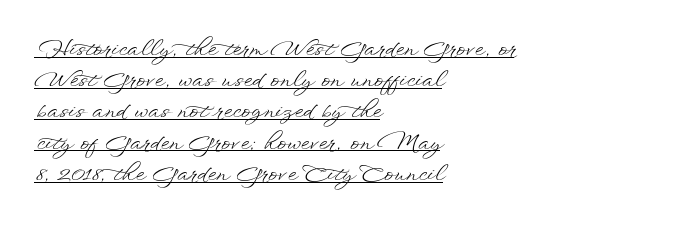
Q: Is the text bold? A: No.
Q: Is the text italic (slanted)? A: Yes.
Q: Is the text underlined? A: Yes.
Q: How is the paragraph aligned? A: Left-aligned.
Q: Is the spacing between letters normal or unusually wide? A: Normal.
Q: Is the spacing between lines tight, normal or loose? A: Normal.
